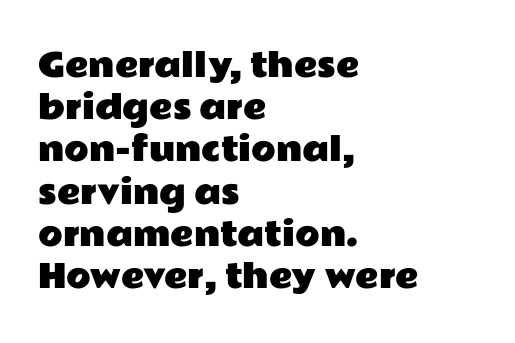
{"serif": "no", "italic": "no", "width": "wide", "stroke_contrast": "low", "x_height": "medium", "monospaced": "no", "underline": "no", "align": "left", "line_spacing": "normal", "line_spacing_ratio": 1.32, "letter_spacing": "normal", "letter_spacing_em": 0.0, "glyph_px": 32}
